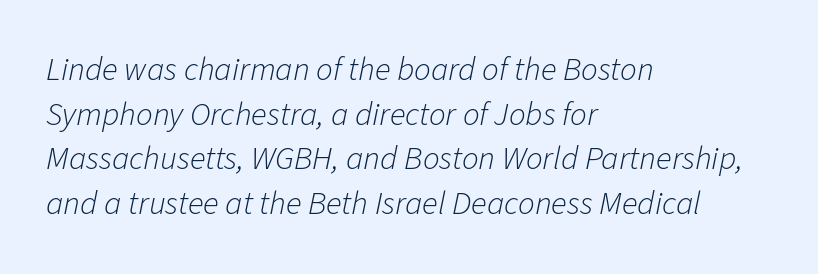
The image shows 33 px light type, italic (leaning right); set left-aligned, normal line spacing (1.35x), normal letter spacing, not underlined; low stroke contrast and a medium x-height.
